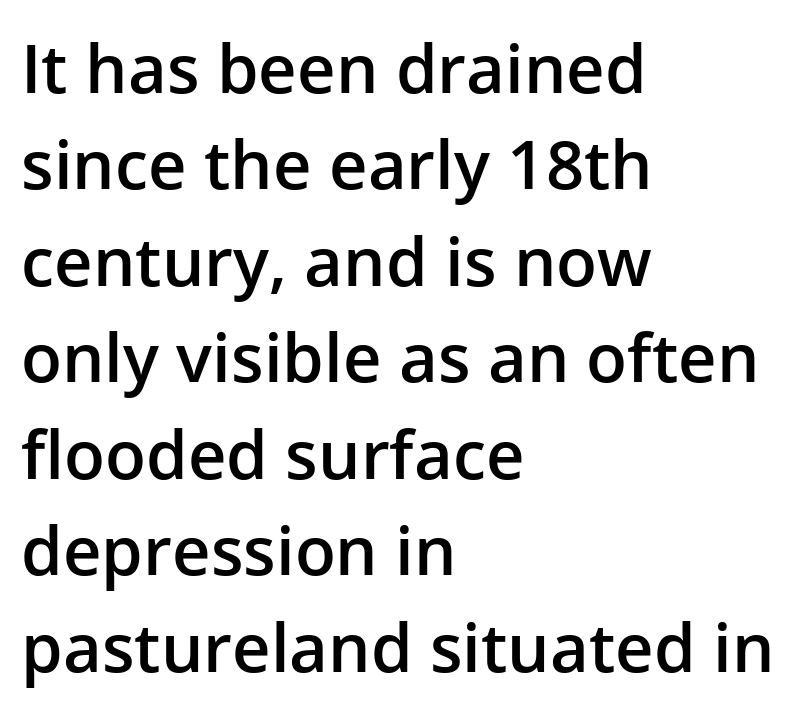
{"serif": "no", "italic": "no", "bold": "semi", "weight": "semibold", "width": "normal", "stroke_contrast": "low", "x_height": "medium", "monospaced": "no", "underline": "no", "align": "left", "line_spacing": "normal", "line_spacing_ratio": 1.44, "letter_spacing": "normal", "letter_spacing_em": 0.0, "glyph_px": 67}
